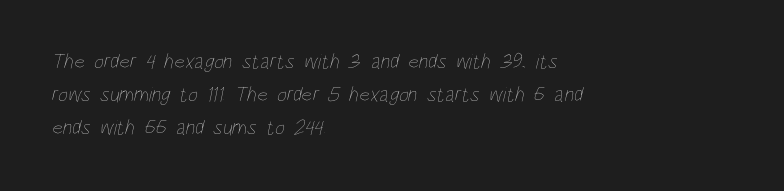
{"bold": "no", "underline": "no", "align": "left", "line_spacing": "normal", "line_spacing_ratio": 1.58, "letter_spacing": "normal", "letter_spacing_em": 0.0, "glyph_px": 21}
